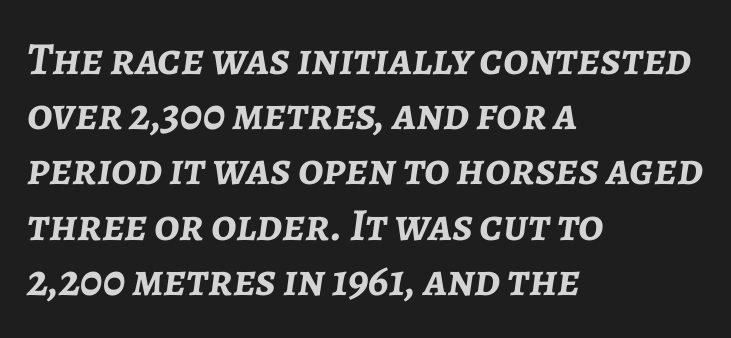
Standard letterfit; no display-style spreading of the glyphs. The characters look thick and weighty, a clear bold. These lines are rendered in a variable-pitch font. The font's italic variant was chosen for this text.
